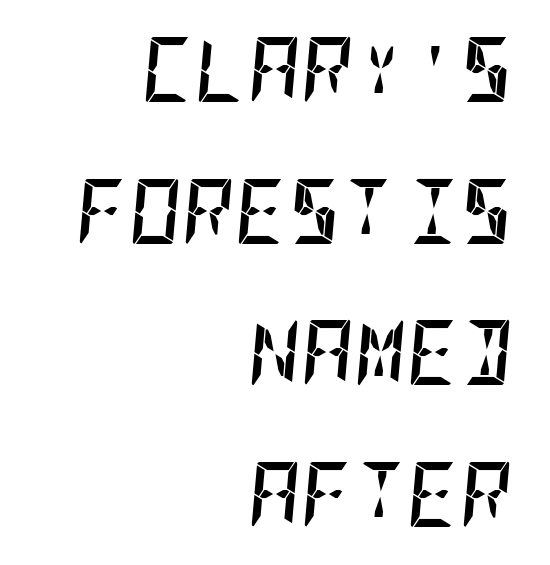
The image shows 65 px semibold, condensed type, italic (leaning right); set right-aligned, loose line spacing (2.18x), normal letter spacing, not underlined; low stroke contrast and a large x-height.
